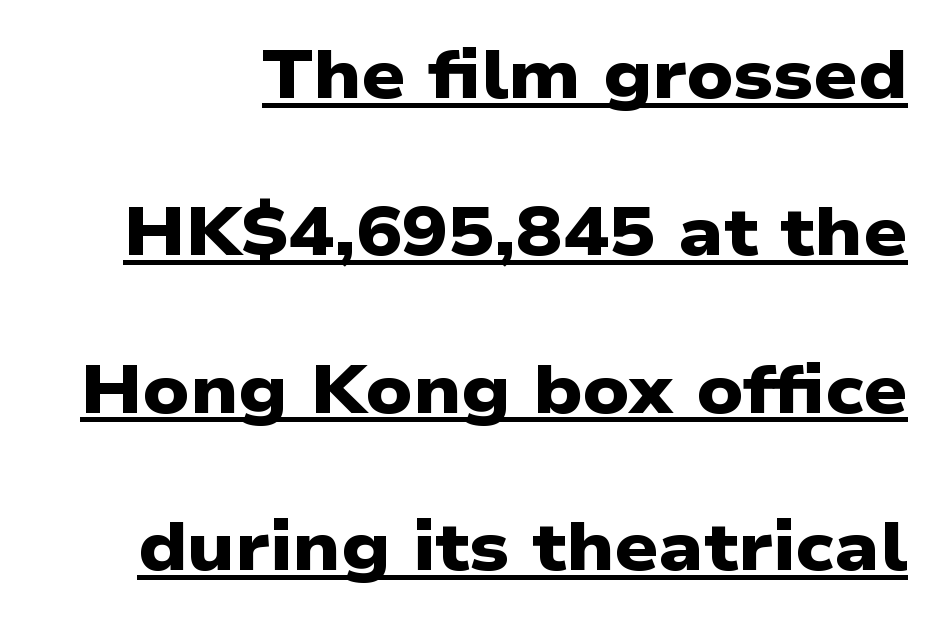
The image shows 69 px heavy, wide sans-serif type; set loose line spacing (2.28x), normal letter spacing, underlined; low stroke contrast and a medium x-height.
